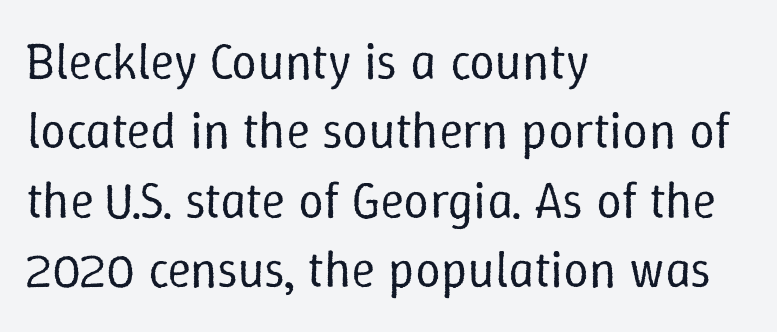
The glyphs are unaccompanied by any horizontal stroke below them. Every stem runs plumb, perpendicular to the baseline. The cut favours lightness, reaching ordinary text weight at its darkest. Think of a printed novel: that variable character pitch is what you see here. The rendering uses a moderate line-height, typical for paragraphs.
